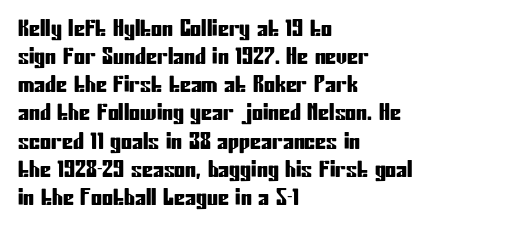
The image shows 22 px text type, upright; set left-aligned, normal line spacing (1.28x), normal letter spacing, not underlined.
